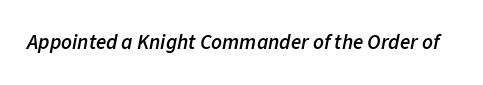
Moderately thickened strokes mark this as semibold type. Rendered with sloped, italic letterforms. The face used here is rendered with its standard letterfit. Beneath every word, the page is bare.
